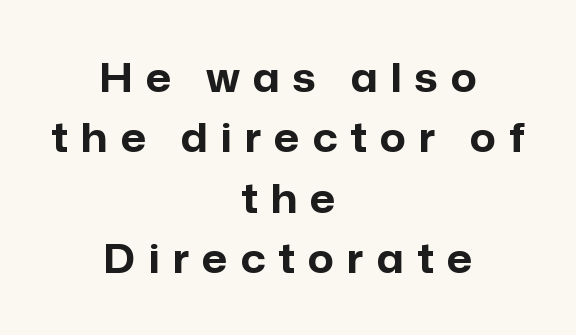
{"serif": "no", "italic": "no", "bold": "yes", "weight": "bold", "width": "normal", "stroke_contrast": "low", "x_height": "medium", "monospaced": "no", "underline": "no", "align": "center", "line_spacing": "normal", "line_spacing_ratio": 1.51, "letter_spacing": "wide", "letter_spacing_em": 0.33, "glyph_px": 40}
